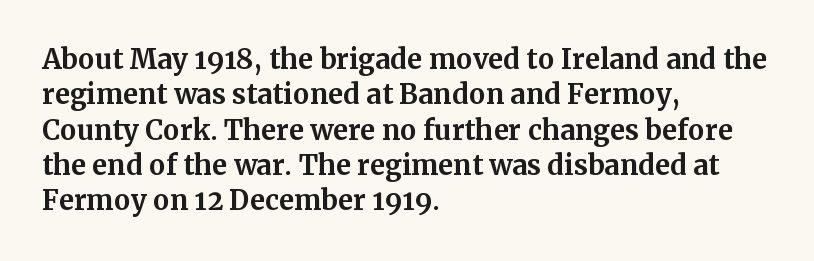
A clean baseline with only descenders dipping below it. These lines stack with their left ends in a neat column. Regular leading. Pretty heavy lettering here — definitely bold. Does extra space separate the letters? No, they use regular spacing.
